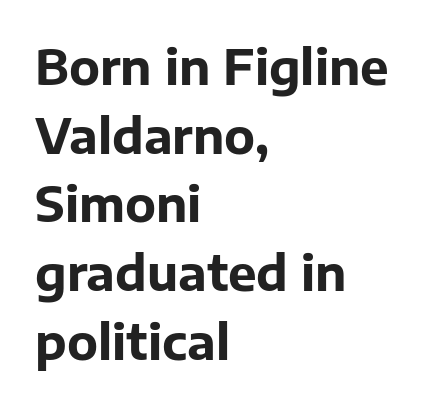
I'd describe the lettering as bold — thick and assertive. Descender tails drop into unmarked territory. The paragraph has a hard left edge and a soft right edge. This sample uses an upright cut, with every glyph sitting square on the baseline. The rendering keeps characters at their native spacing.
